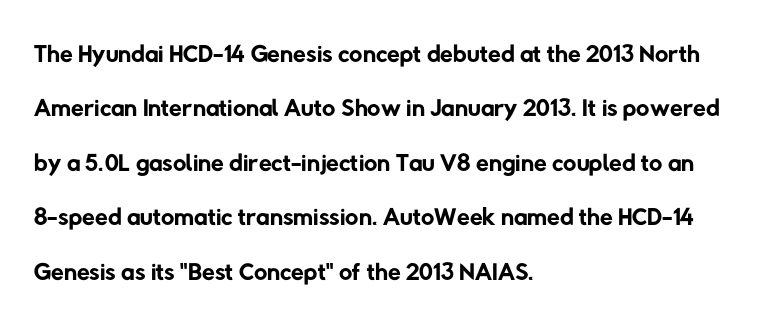
The image shows 37 px regular-weight sans-serif type; set left-aligned, normal line spacing (1.47x), normal letter spacing, not underlined; low stroke contrast and a medium x-height.
